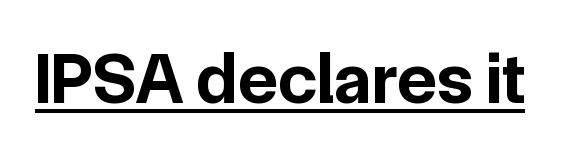
The image shows 73 px bold sans-serif type, upright; set normal letter spacing, underlined; low stroke contrast and a medium x-height.
